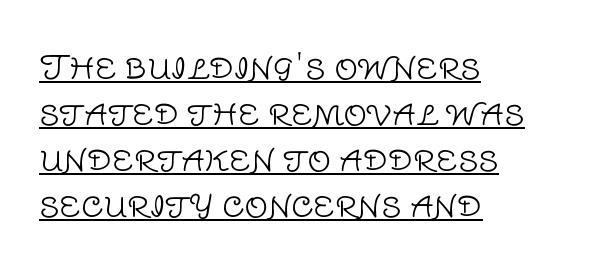
{"serif": "no", "bold": "no", "weight": "light", "width": "normal", "stroke_contrast": "low", "x_height": "large", "monospaced": "no", "underline": "yes", "align": "left", "line_spacing": "normal", "line_spacing_ratio": 1.39, "letter_spacing": "normal", "letter_spacing_em": 0.0, "glyph_px": 33}
